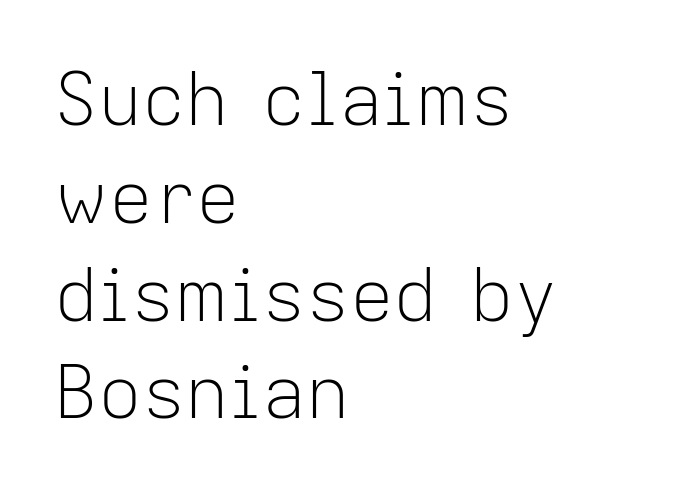
The image shows 73 px light sans-serif type, upright; set left-aligned, normal line spacing (1.34x), normal letter spacing, not underlined; low stroke contrast and a medium x-height.
